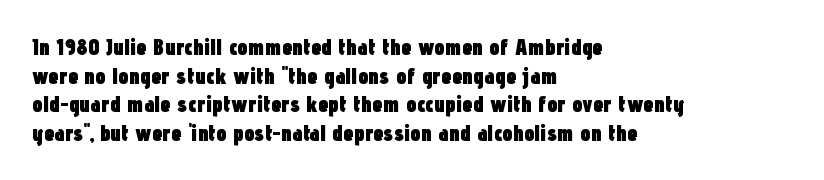
In CSS terms this would be text-align: left. On the weight axis this lands at bold, roughly 700. No word sits above an underline. Regarding leading, the lines here are spaced in the standard way. Quick note: not italic, upright. Glyph-to-glyph distance matches everyday printed text.
